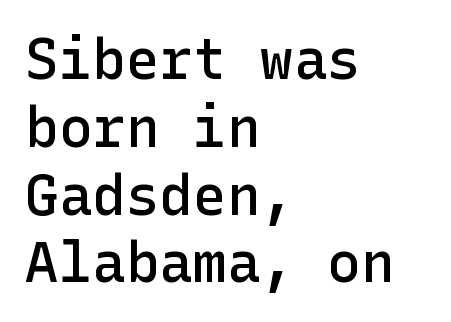
{"serif": "no", "italic": "no", "bold": "semi", "weight": "semibold", "width": "normal", "stroke_contrast": "low", "x_height": "medium", "underline": "no", "align": "left", "line_spacing_ratio": 1.21, "letter_spacing": "normal", "letter_spacing_em": 0.0, "glyph_px": 56}
